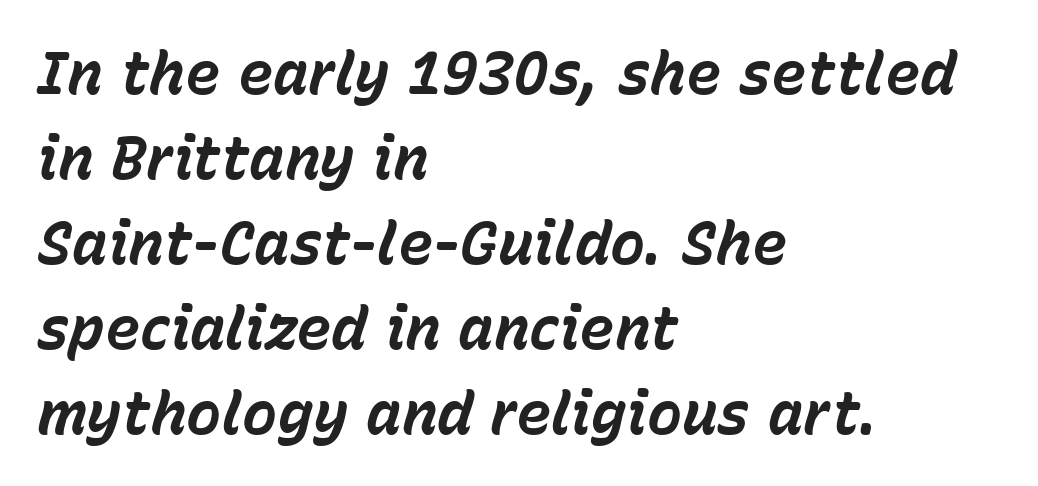
The image shows 59 px bold type, italic (leaning right); set left-aligned, normal line spacing (1.44x), normal letter spacing, not underlined; low stroke contrast and a medium x-height.
